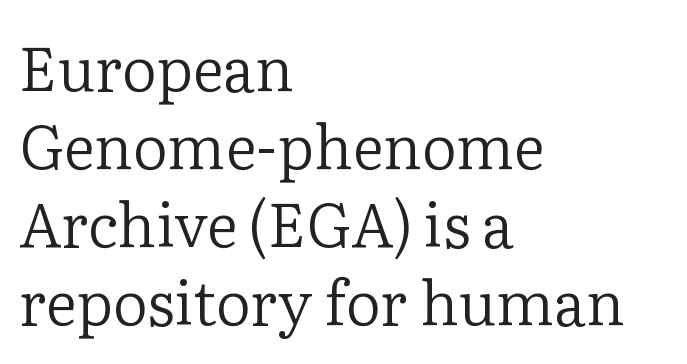
One glance says typical: line gaps are just what's usual. Think of a printed novel: that variable character pitch is what you see here. The compositor pushed each line to the left boundary. Glance below the letters and you will spot only blank space. Each letter's strokes conclude with small projecting serifs.
